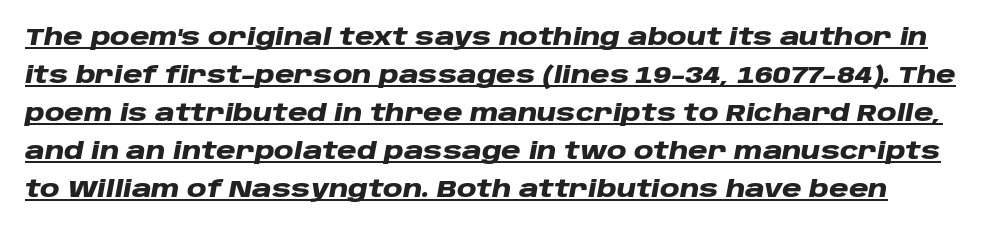
The image shows 24 px bold type, italic (leaning right); set normal line spacing (1.58x), normal letter spacing, underlined.
